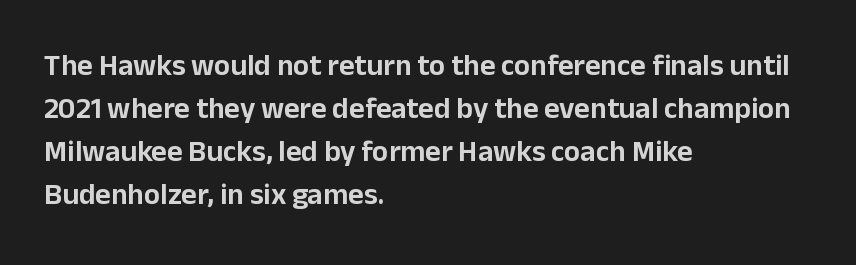
Look at the bottom of the vertical strokes: they stop flat, with no serifs. The leading is moderate, giving the passage an even texture. The baseline area is clear. The rendering uses natural spacing where letterforms have individual widths.
